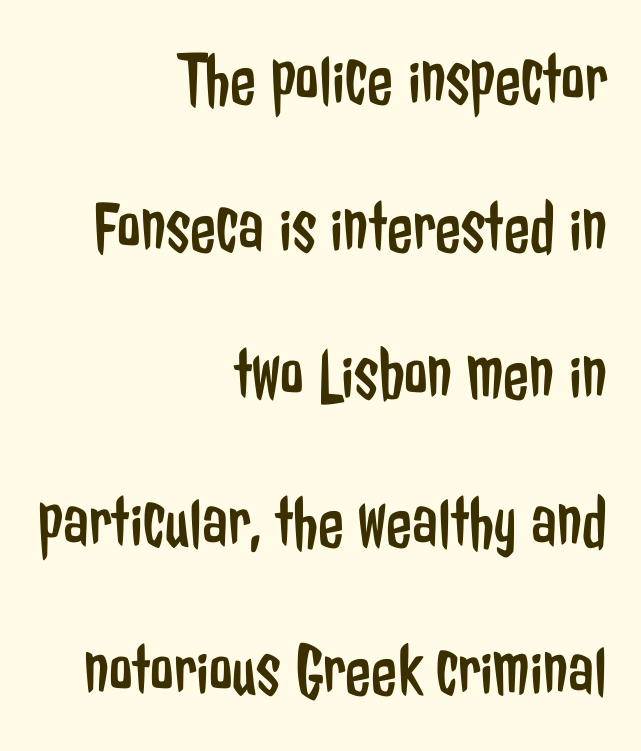
{"serif": "no", "italic": "no", "bold": "no", "weight": "regular", "width": "condensed", "stroke_contrast": "low", "x_height": "medium", "monospaced": "no", "underline": "no", "align": "right", "line_spacing": "loose", "line_spacing_ratio": 1.97, "letter_spacing": "normal", "letter_spacing_em": 0.0, "glyph_px": 75}
